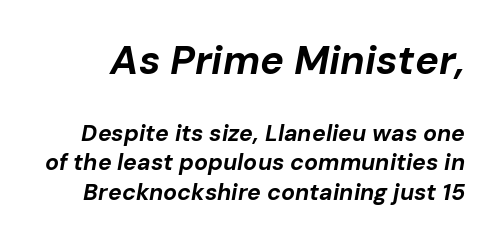
The image shows 40 px bold type, italic (leaning right); set normal line spacing (1.29x), normal letter spacing, not underlined; the first (top) block is 1.74x larger; low stroke contrast and a medium x-height.
